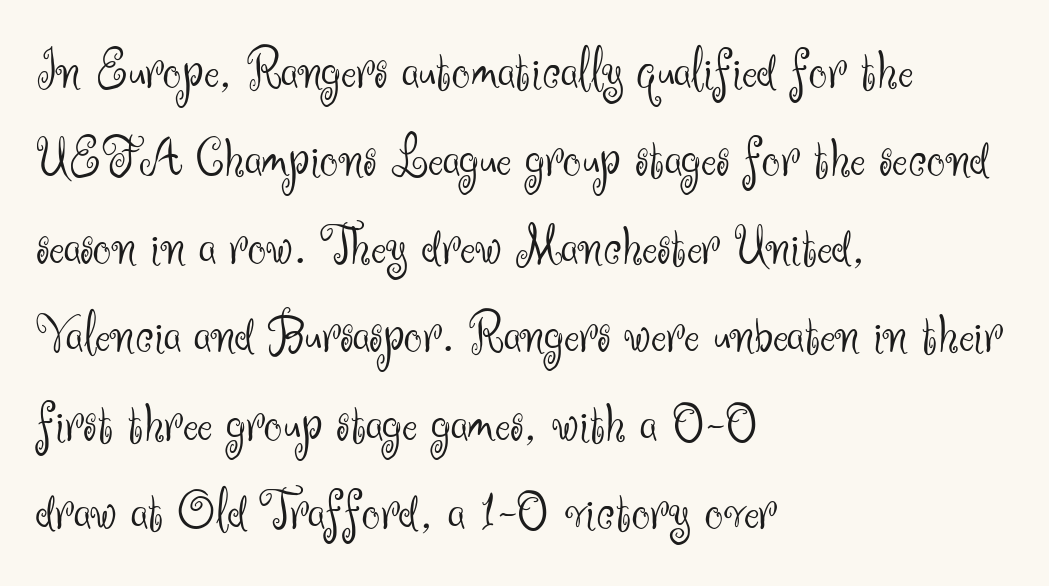
Each letter keeps its own natural width here, so spacing adapts to shape. Left-aligned paragraph, ragged on the right. Unbolded letterforms with no extra heft. Does extra space separate the letters? No, they use regular spacing.
